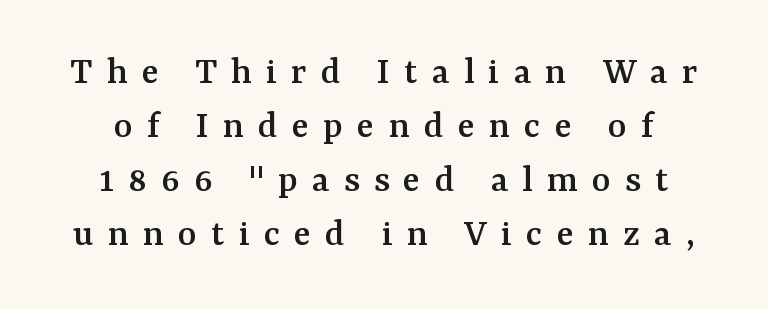
Q: Is the text italic (slanted)? A: No, it is upright.
Q: Is the typeface a serif or a sans-serif typeface? A: Serif.
Q: Is the text underlined? A: No.
Q: Is the spacing between letters normal or unusually wide? A: Unusually wide.
Q: Is the spacing between lines tight, normal or loose? A: Normal.
Q: Width (condensed, normal, or wide)? A: Normal.
Q: Stroke contrast? A: Medium.
Q: x-height? A: Medium.
Q: Monospaced? A: No.
